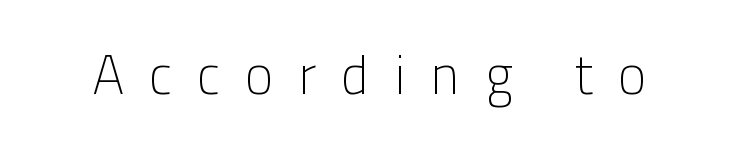
Proportional: the letters do not fall into vertical columns. Tall strokes in this sample are plumb rather than angled. The passage shown has open, widely tracked lettering throughout. Plain, unruled lines of type.
